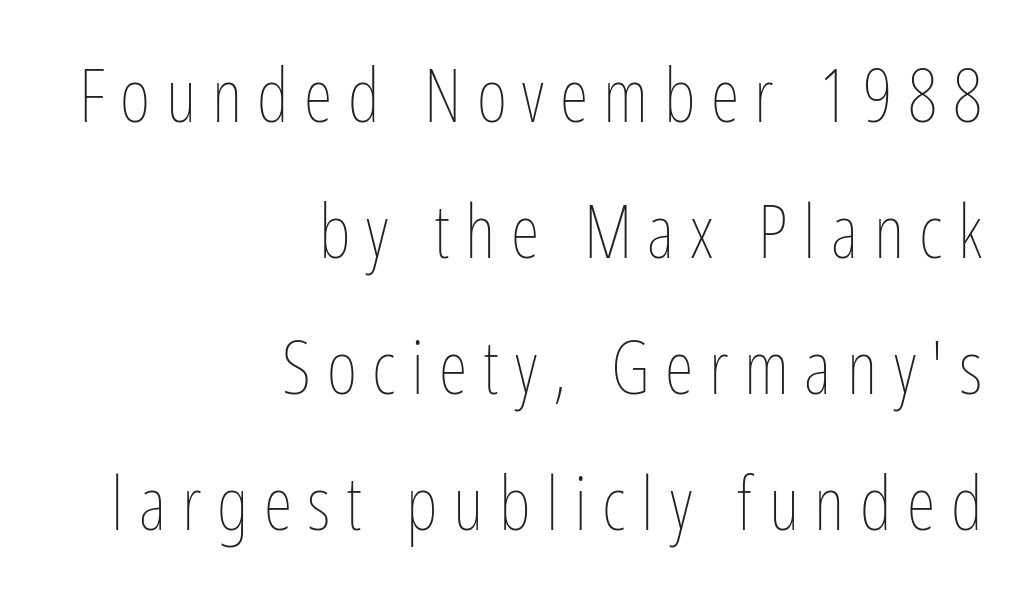
The font's upright variant was chosen for this text. Decoration check: the copy has no underline. Inter-character spacing is expanded well beyond the font's built-in metrics. The ragged edge is on the left, which tells us the setting is flush right.
